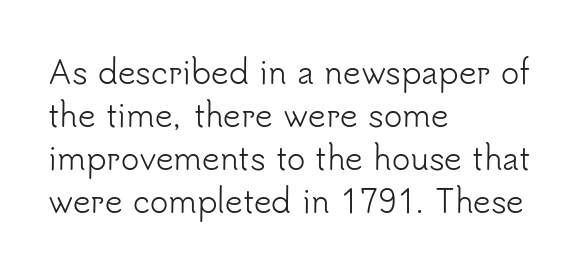
Caption: face not bold, strokes unweighted. This rendering employs a face without finishing strokes, i.e., a sans-serif. A normal amount of white space separates one row of letters from the next. Inter-character spacing is left at the font's built-in metrics.
